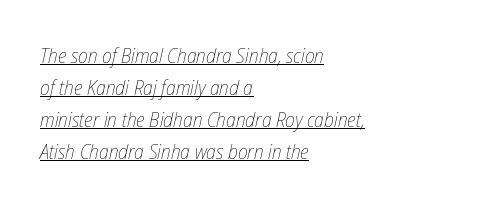
The image shows 21 px text type, italic (leaning right); set left-aligned, normal line spacing (1.52x), normal letter spacing, underlined.
